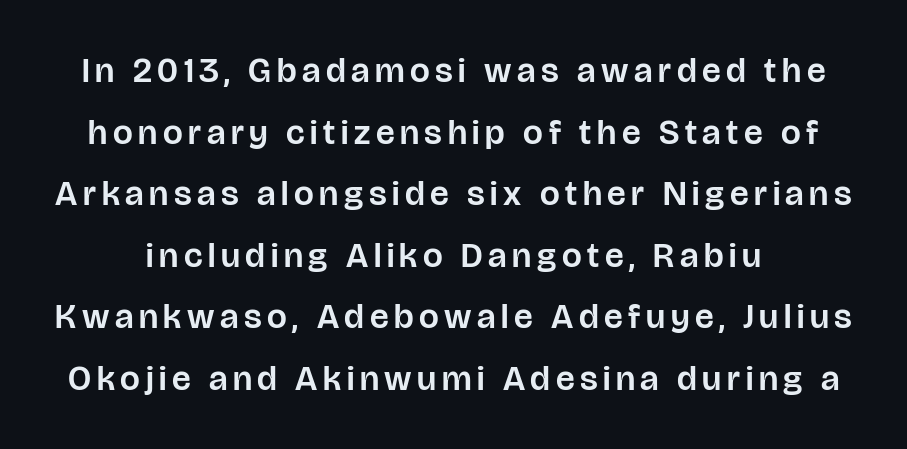
You could not count columns in this text — the font is proportionally spaced. Italic? Not at all — the glyphs are vertical. The glyphs are unaccompanied by any horizontal stroke below them. What kind of face is this? One without serifs — a sans.
